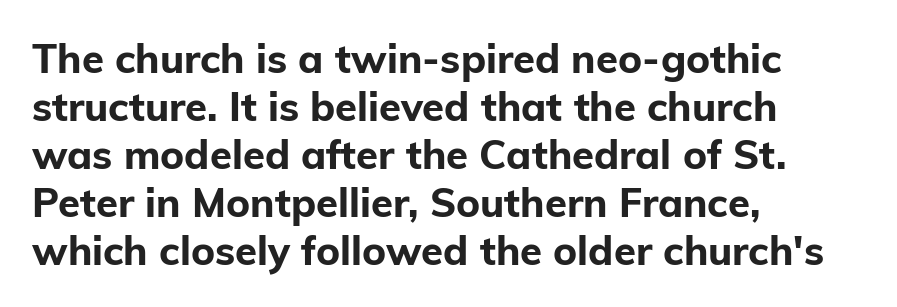
Q: Is the text bold? A: Yes.
Q: Is the text italic (slanted)? A: No, it is upright.
Q: Is the typeface a serif or a sans-serif typeface? A: Sans-serif.
Q: Is the text underlined? A: No.
Q: How is the paragraph aligned? A: Left-aligned.
Q: Is the spacing between letters normal or unusually wide? A: Normal.
Q: Width (condensed, normal, or wide)? A: Normal.
Q: Stroke contrast? A: Low.
Q: x-height? A: Medium.
Q: Monospaced? A: No.
